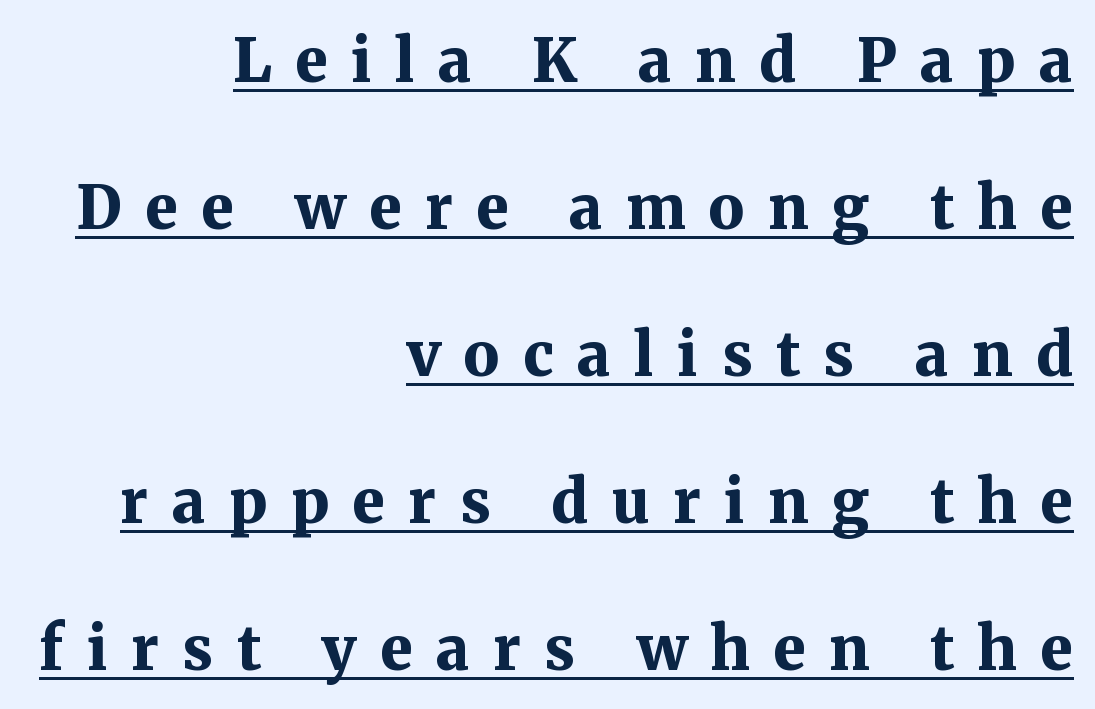
Look at the stroke-to-counter ratio: heavy, a bold. Observe the serifs anchoring each vertical stroke in this sample. Compared with typical paragraphs, the rows here are farther apart. The ragged edge is on the left, which tells us the setting is flush right. A baseline rule has been typeset under these characters. Does the lettering tilt? It doesn't — this is upright.
